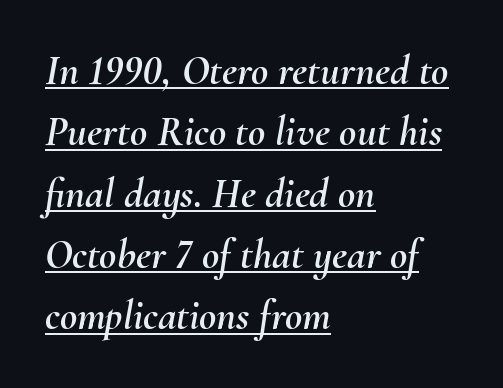
The image shows 42 px text type, italic (leaning right); set left-aligned, normal line spacing (1.46x), normal letter spacing, underlined; medium stroke contrast and a small x-height.
